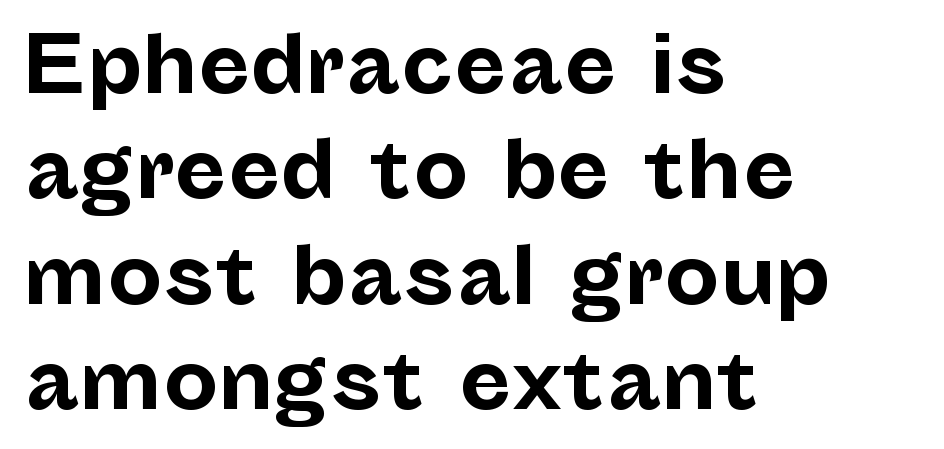
{"serif": "no", "italic": "no", "bold": "yes", "weight": "bold", "width": "normal", "stroke_contrast": "low", "x_height": "medium", "monospaced": "no", "underline": "no", "align": "left", "line_spacing": "normal", "line_spacing_ratio": 1.37, "letter_spacing": "normal", "letter_spacing_em": 0.0, "glyph_px": 77}
